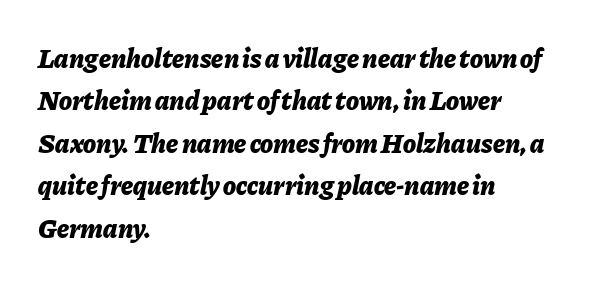
The letters are bold, with thick, heavy strokes. Would a proofreader flag this as italicized? Yes. A bare baseline throughout the passage. Is there much room between lines? A standard amount, neither cramped nor airy.
